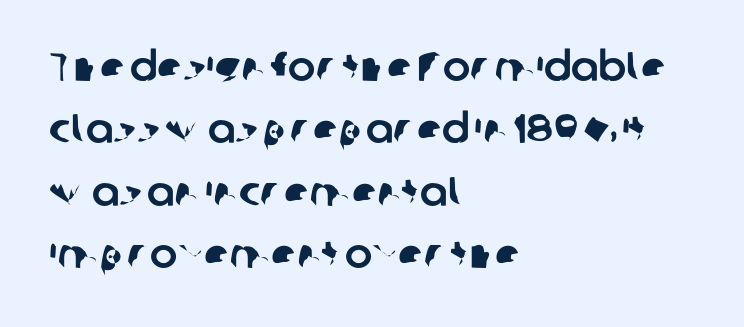
Q: Is the typeface a serif or a sans-serif typeface? A: Sans-serif.
Q: Is the text underlined? A: No.
Q: How is the paragraph aligned? A: Left-aligned.
Q: Is the spacing between letters normal or unusually wide? A: Normal.
Q: Is the spacing between lines tight, normal or loose? A: Normal.
Q: Width (condensed, normal, or wide)? A: Normal.
Q: Stroke contrast? A: Low.
Q: x-height? A: Medium.
Q: Monospaced? A: No.
